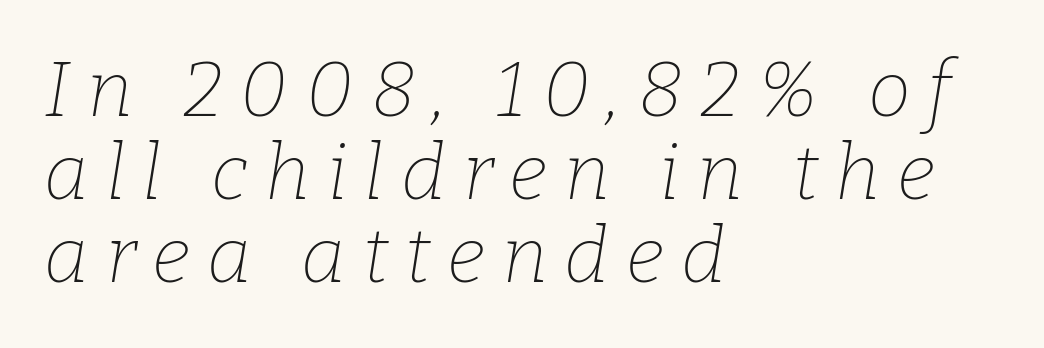
Q: Is the text bold? A: No.
Q: Is the text italic (slanted)? A: Yes, it leans right by about 9 degrees.
Q: Is the typeface a serif or a sans-serif typeface? A: Serif.
Q: Is the text underlined? A: No.
Q: How is the paragraph aligned? A: Left-aligned.
Q: Is the spacing between letters normal or unusually wide? A: Unusually wide.
Q: Is the spacing between lines tight, normal or loose? A: Tight.
Q: Width (condensed, normal, or wide)? A: Normal.
Q: Stroke contrast? A: Low.
Q: x-height? A: Medium.
Q: Monospaced? A: No.
